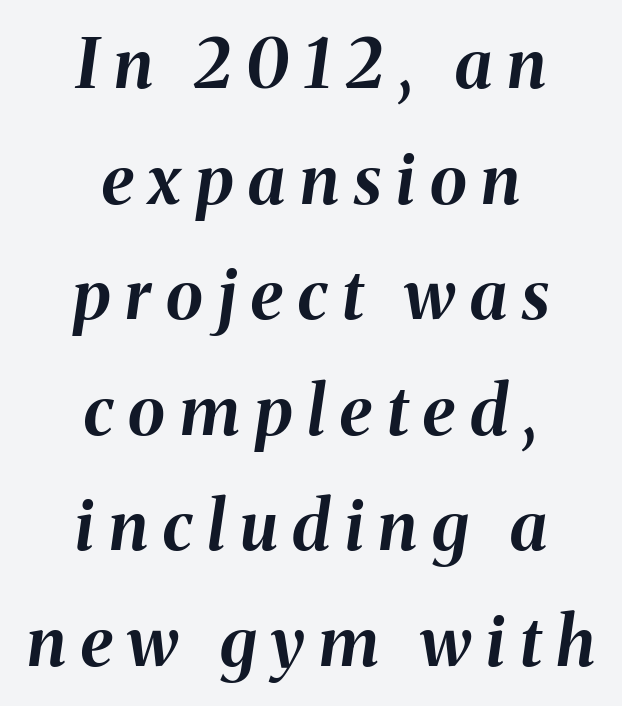
The image shows 68 px bold type, italic (leaning right); set centered, normal line spacing (1.7x), unusually wide letter spacing (+0.22 em), not underlined; medium stroke contrast and a medium x-height.
